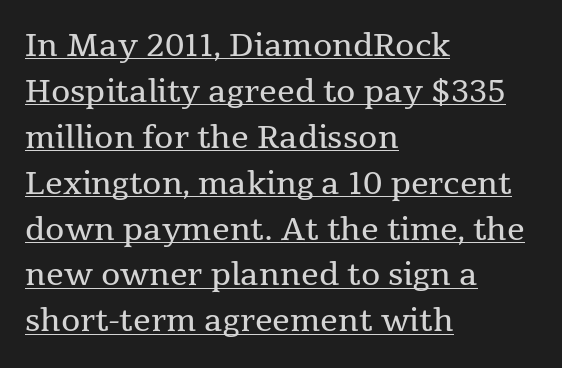
The image shows 31 px regular-weight serif type, upright; set left-aligned, normal line spacing (1.48x), normal letter spacing, underlined; medium stroke contrast and a medium x-height.
